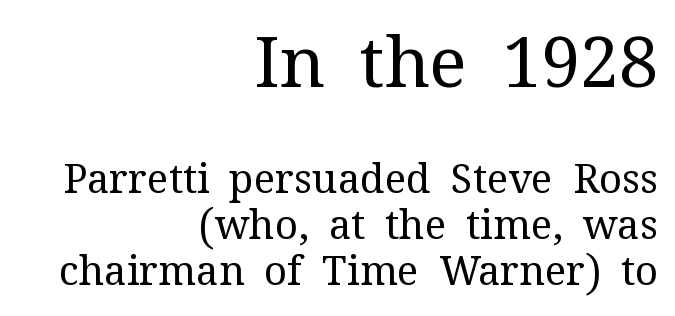
Unlike italic type, these characters show no tilt at all. Lines of text with bare space underneath. These lines are composed in type with serifs. Top chunk: large. Bottom chunk: small. Regarding leading, the lines here are crowded together. Caption: face not bold, strokes unweighted.
